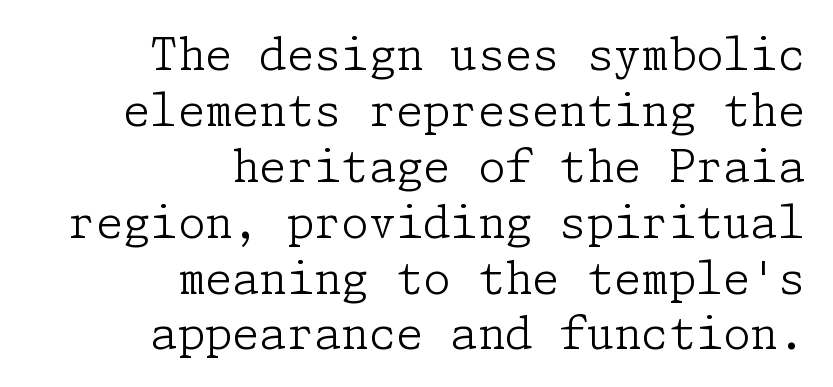
{"serif": "yes", "italic": "no", "bold": "no", "weight": "light", "width": "normal", "stroke_contrast": "low", "x_height": "medium", "underline": "no", "align": "right", "line_spacing": "normal", "line_spacing_ratio": 1.27, "letter_spacing": "normal", "letter_spacing_em": 0.0, "glyph_px": 44}
